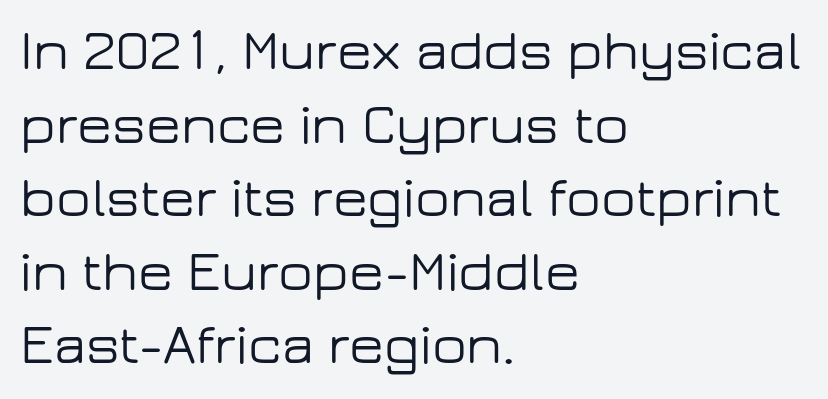
Q: Is the text italic (slanted)? A: No, it is upright.
Q: Is the typeface a serif or a sans-serif typeface? A: Sans-serif.
Q: Is the text underlined? A: No.
Q: How is the paragraph aligned? A: Left-aligned.
Q: Is the spacing between letters normal or unusually wide? A: Normal.
Q: Is the spacing between lines tight, normal or loose? A: Normal.
Q: Width (condensed, normal, or wide)? A: Wide.
Q: Stroke contrast? A: Low.
Q: x-height? A: Medium.
Q: Monospaced? A: No.
